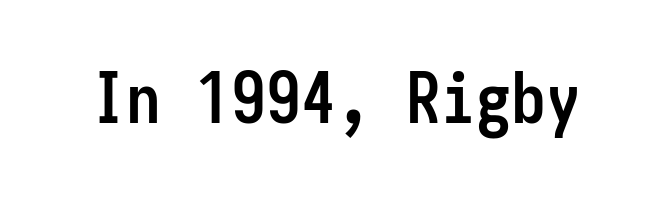
The image shows 70 px semibold, condensed sans-serif type, upright, monospaced; set normal letter spacing, not underlined; low stroke contrast and a medium x-height.
